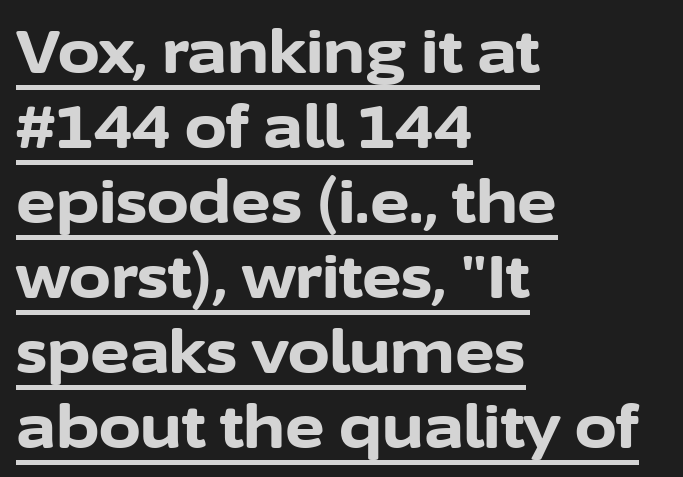
Q: Is the text bold? A: Yes.
Q: Is the text italic (slanted)? A: No, it is upright.
Q: Is the typeface a serif or a sans-serif typeface? A: Sans-serif.
Q: Is the text underlined? A: Yes.
Q: How is the paragraph aligned? A: Left-aligned.
Q: Is the spacing between letters normal or unusually wide? A: Normal.
Q: Is the spacing between lines tight, normal or loose? A: Normal.
Q: Width (condensed, normal, or wide)? A: Normal.
Q: Stroke contrast? A: Low.
Q: x-height? A: Medium.
Q: Monospaced? A: No.
